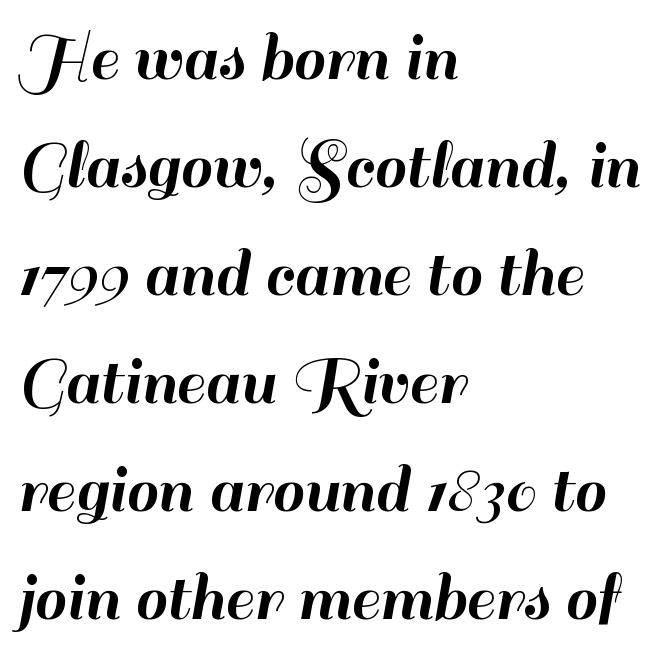
{"serif": "no", "width": "normal", "stroke_contrast": "high", "x_height": "small", "monospaced": "no", "underline": "no", "align": "left", "line_spacing": "normal", "line_spacing_ratio": 1.5, "letter_spacing": "normal", "letter_spacing_em": 0.0, "glyph_px": 72}
